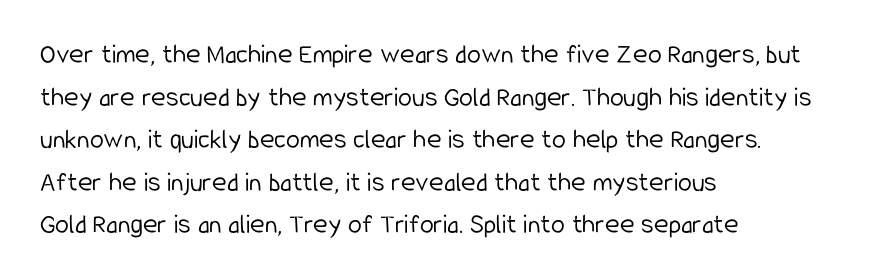
Do the characters align in a grid? No, the font is proportional. Nothing unusual about the tracking: characters are spaced as the font intends. Typographically, this falls in the sans-serif category. Unlike italic type, these characters show no tilt at all. Bare-footed words on every line.
